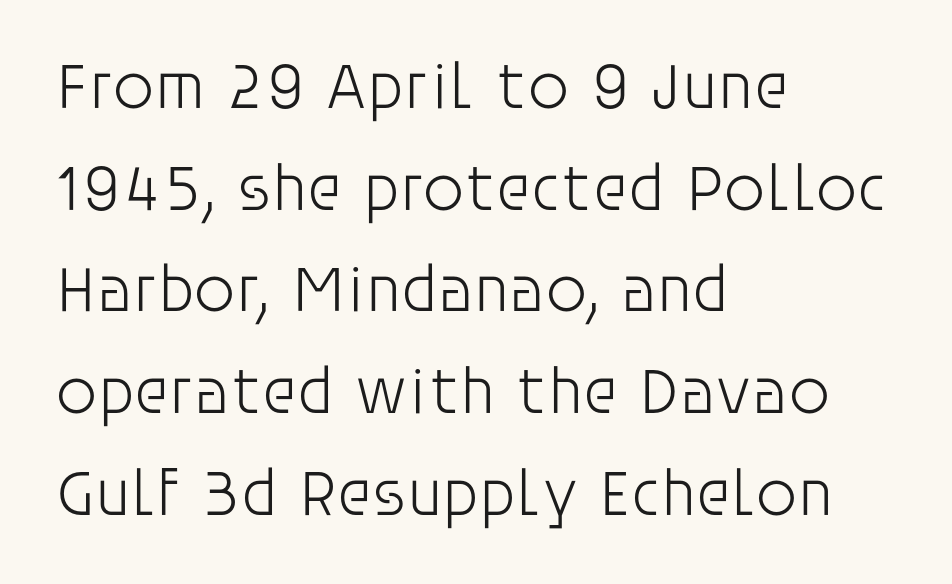
The image shows 66 px light sans-serif type, upright; set left-aligned, normal line spacing (1.54x), normal letter spacing, not underlined; low stroke contrast and a large x-height.
